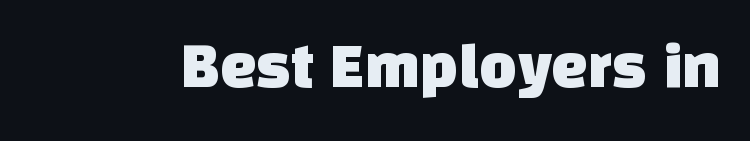
Q: Is the typeface a serif or a sans-serif typeface? A: Sans-serif.
Q: Is the text underlined? A: No.
Q: Is the spacing between letters normal or unusually wide? A: Normal.
Q: Width (condensed, normal, or wide)? A: Normal.
Q: Stroke contrast? A: Low.
Q: x-height? A: Large.
Q: Monospaced? A: No.
